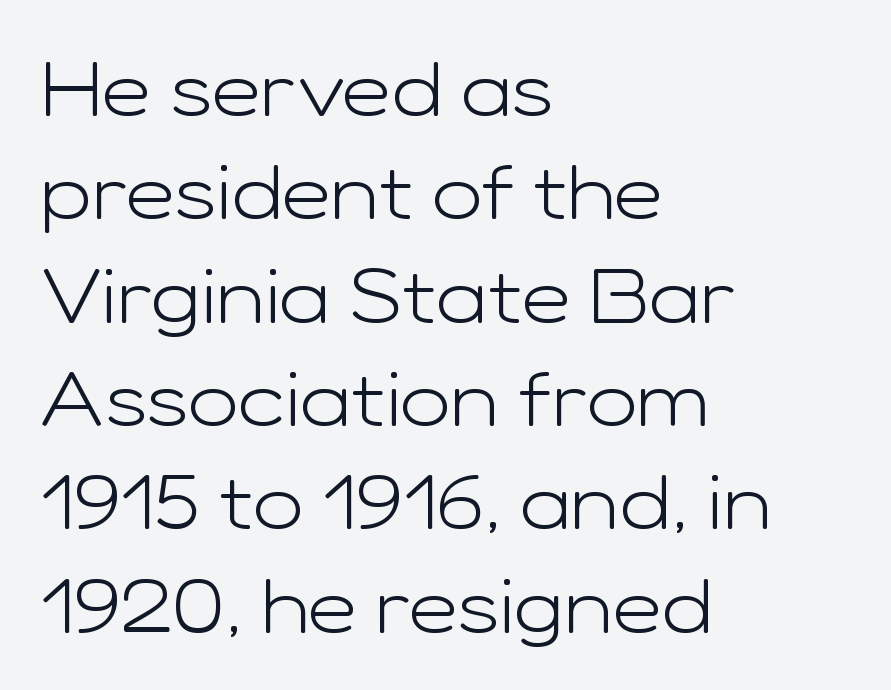
{"serif": "no", "italic": "no", "bold": "no", "weight": "light", "width": "wide", "stroke_contrast": "low", "x_height": "medium", "monospaced": "no", "underline": "no", "align": "left", "line_spacing": "normal", "line_spacing_ratio": 1.36, "letter_spacing": "normal", "letter_spacing_em": 0.0, "glyph_px": 76}
